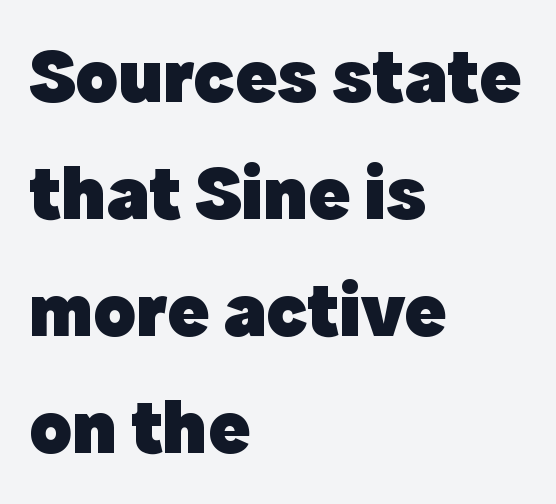
Typeset ragged right — the left edge is the straight one. Anything drawn beneath the words? Only blank space. Thick stems and heavy bowls — unmistakably bold. This sample keeps an unexceptional amount of space between lines. Spacing between characters is what you'd get straight out of the box.
